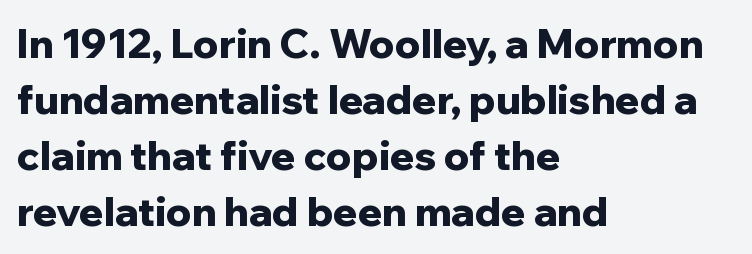
The image shows 40 px bold sans-serif type, upright; set left-aligned, normal line spacing (1.4x), normal letter spacing, not underlined; low stroke contrast and a medium x-height.
